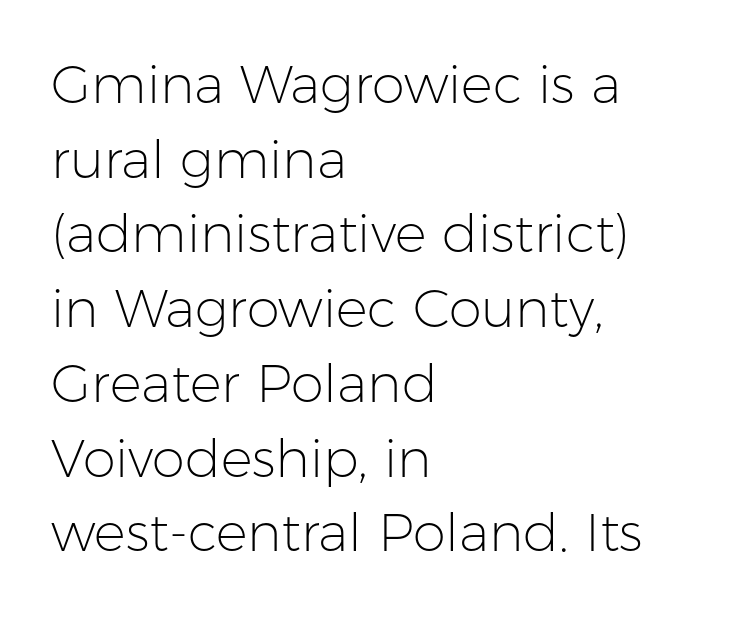
{"serif": "no", "italic": "no", "bold": "no", "weight": "light", "width": "normal", "stroke_contrast": "low", "x_height": "medium", "monospaced": "no", "underline": "no", "align": "left", "line_spacing": "normal", "line_spacing_ratio": 1.41, "letter_spacing": "normal", "letter_spacing_em": 0.0, "glyph_px": 53}
